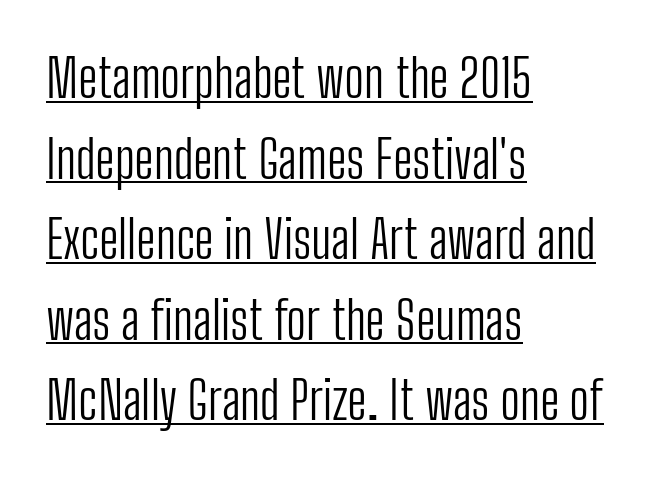
Proportional: the letters do not fall into vertical columns. Has an underline been added? It has. Posture: straight, roman, zero tilt. The rows are spaced the way most documents space them. Inter-character spacing is left at the font's built-in metrics.
